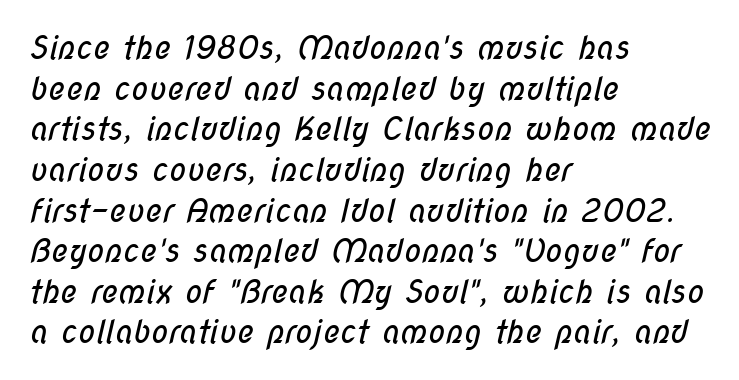
The image shows 32 px regular-weight, condensed sans-serif type; set left-aligned, normal line spacing (1.27x), normal letter spacing, not underlined; low stroke contrast and a medium x-height.
